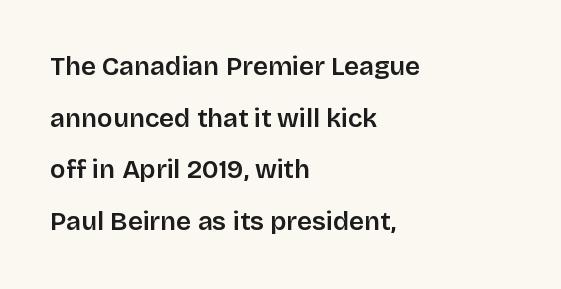
The image shows 26 px text type, upright; set left-aligned, loose line spacing (1.99x), normal letter spacing, not underlined.
